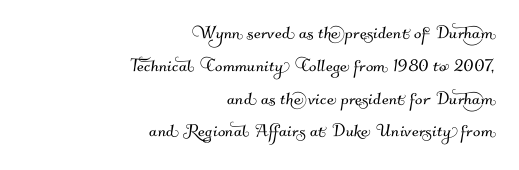
{"underline": "no", "align": "right", "line_spacing": "normal", "line_spacing_ratio": 1.49, "letter_spacing": "normal", "letter_spacing_em": 0.0, "glyph_px": 22}
